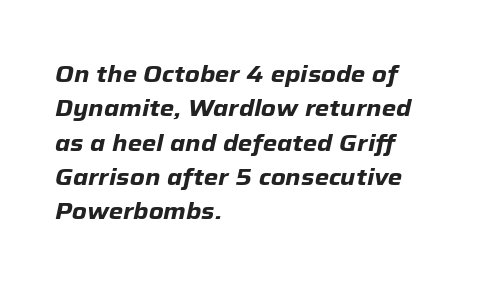
Q: Is the text bold? A: Yes.
Q: Is the text italic (slanted)? A: Yes, it leans right by about 12 degrees.
Q: Is the text underlined? A: No.
Q: How is the paragraph aligned? A: Left-aligned.
Q: Is the spacing between letters normal or unusually wide? A: Normal.
Q: Is the spacing between lines tight, normal or loose? A: Normal.
